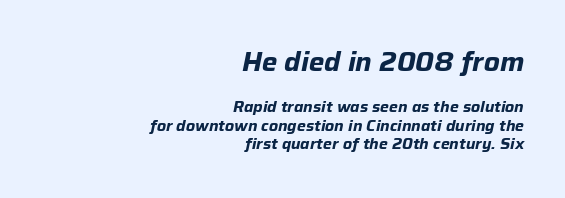
The image shows 26 px bold type, italic (leaning right); set right-aligned, line spacing 1.24x, normal letter spacing, not underlined; the first (top) block is 1.73x larger.
